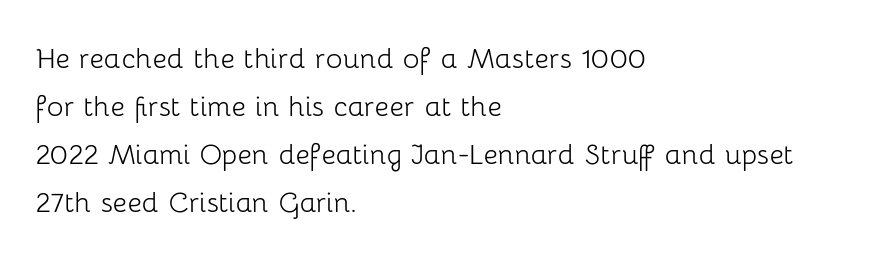
{"serif": "no", "italic": "no", "bold": "no", "weight": "light", "width": "normal", "stroke_contrast": "low", "x_height": "medium", "monospaced": "no", "underline": "no", "align": "left", "line_spacing": "normal", "line_spacing_ratio": 1.37, "letter_spacing": "normal", "letter_spacing_em": 0.0, "glyph_px": 35}
